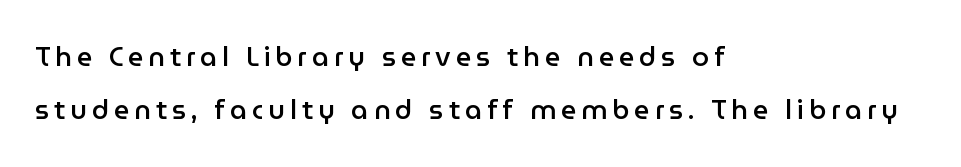
{"italic": "no", "bold": "semi", "underline": "no", "align": "left", "line_spacing": "loose", "line_spacing_ratio": 1.95, "glyph_px": 27}
